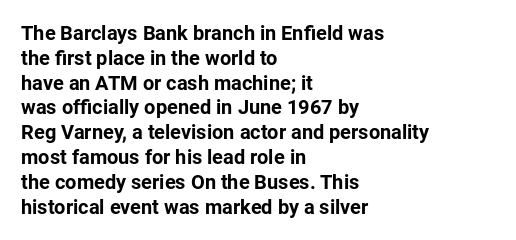
Q: Is the text bold? A: Yes.
Q: Is the text italic (slanted)? A: No, it is upright.
Q: Is the text underlined? A: No.
Q: How is the paragraph aligned? A: Left-aligned.
Q: Is the spacing between letters normal or unusually wide? A: Normal.
